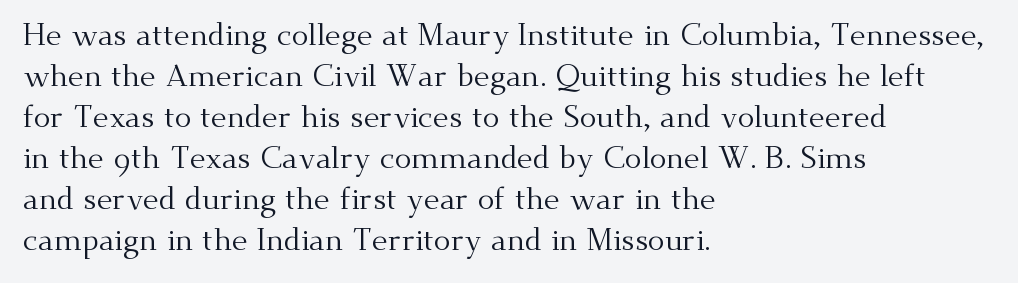
Compared with typical paragraphs, the rows here are spaced about the same. You can tell from the footed stems that serif type was used. Letter spacing: default. Left-aligned paragraph, ragged on the right. Only glyphs here, with clear space below each row. Quick note: not italic, upright.
